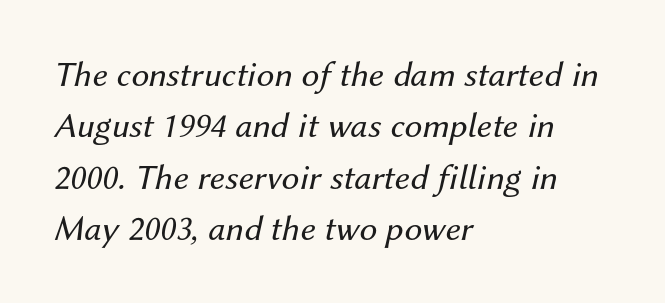
{"italic": "yes", "lean": "right", "slant_degrees": 12, "bold": "no", "weight": "regular", "width": "normal", "stroke_contrast": "medium", "x_height": "medium", "monospaced": "no", "underline": "no", "align": "left", "line_spacing": "normal", "line_spacing_ratio": 1.43, "letter_spacing": "normal", "letter_spacing_em": 0.0, "glyph_px": 36}
